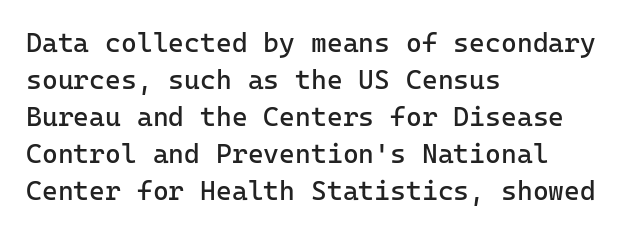
Q: Is the text bold? A: No.
Q: Is the text italic (slanted)? A: No, it is upright.
Q: Is the text underlined? A: No.
Q: How is the paragraph aligned? A: Left-aligned.
Q: Is the spacing between letters normal or unusually wide? A: Normal.
Q: Is the spacing between lines tight, normal or loose? A: Normal.
